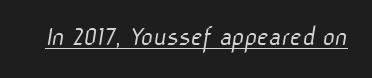
The image shows 29 px light sans-serif type; set normal letter spacing, underlined; low stroke contrast and a medium x-height.
